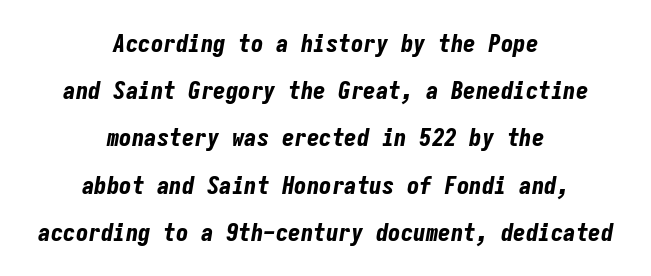
This sample uses an oblique cut, with every glyph tilted off the vertical. These lines stack symmetrically, like a column narrowing and widening about its center. Thick stems and heavy bowls — unmistakably bold. There is no visible air inserted between adjacent glyphs. The gap between lines stays unmarked.
